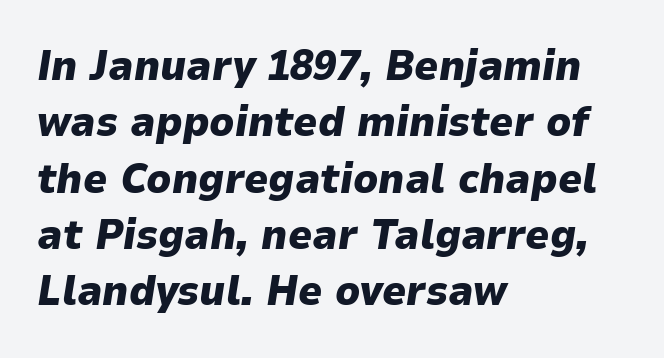
{"italic": "yes", "lean": "right", "slant_degrees": 9, "bold": "yes", "weight": "heavy", "width": "normal", "stroke_contrast": "low", "x_height": "medium", "monospaced": "no", "underline": "no", "align": "left", "line_spacing": "normal", "line_spacing_ratio": 1.34, "letter_spacing": "normal", "letter_spacing_em": 0.0, "glyph_px": 42}
